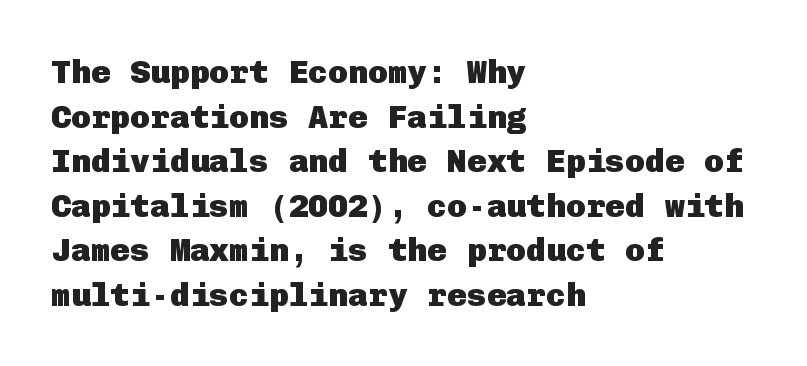
No extra tracking has been applied to these lines. I'd call this a sans setting — the letters go barefoot. Style check: upright. Descender tails drop into unmarked territory. One-word summary of the alignment: left. The font is running at its bold setting.
